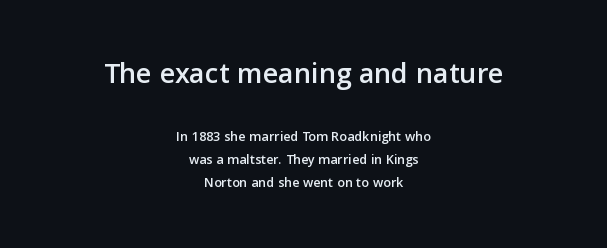
The image shows 30 px sans-serif type, upright; set centered, normal line spacing (1.64x), normal letter spacing, not underlined; the first (top) block is 2.14x larger; low stroke contrast and a medium x-height.
